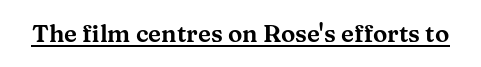
Q: Is the text italic (slanted)? A: No, it is upright.
Q: Is the text underlined? A: Yes.
Q: Is the spacing between letters normal or unusually wide? A: Normal.
